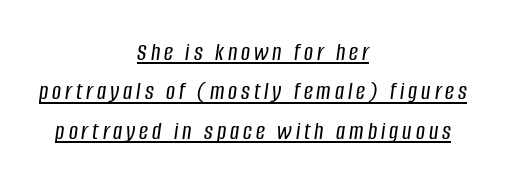
{"italic": "yes", "lean": "right", "slant_degrees": 8, "underline": "yes", "align": "center", "line_spacing": "normal", "line_spacing_ratio": 1.58, "glyph_px": 25}
